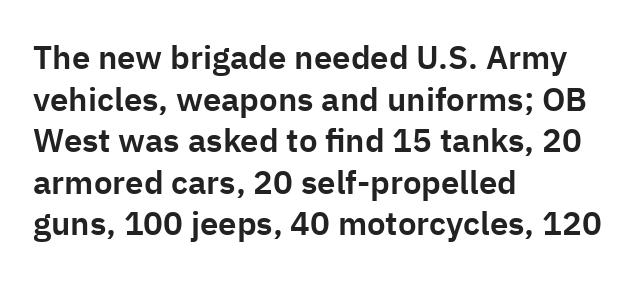
The image shows 33 px sans-serif type, upright; set left-aligned, normal line spacing (1.26x), normal letter spacing, not underlined; low stroke contrast and a medium x-height.
